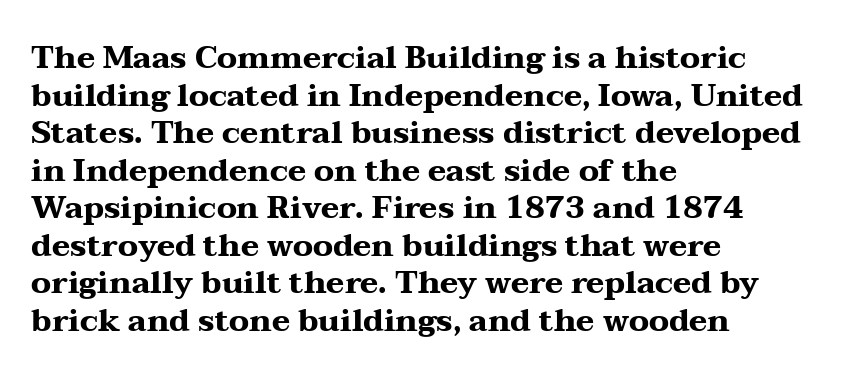
Q: Is the text bold? A: Yes.
Q: Is the text italic (slanted)? A: No, it is upright.
Q: Is the typeface a serif or a sans-serif typeface? A: Serif.
Q: Is the text underlined? A: No.
Q: How is the paragraph aligned? A: Left-aligned.
Q: Is the spacing between letters normal or unusually wide? A: Normal.
Q: Width (condensed, normal, or wide)? A: Wide.
Q: Stroke contrast? A: Medium.
Q: x-height? A: Medium.
Q: Monospaced? A: No.
